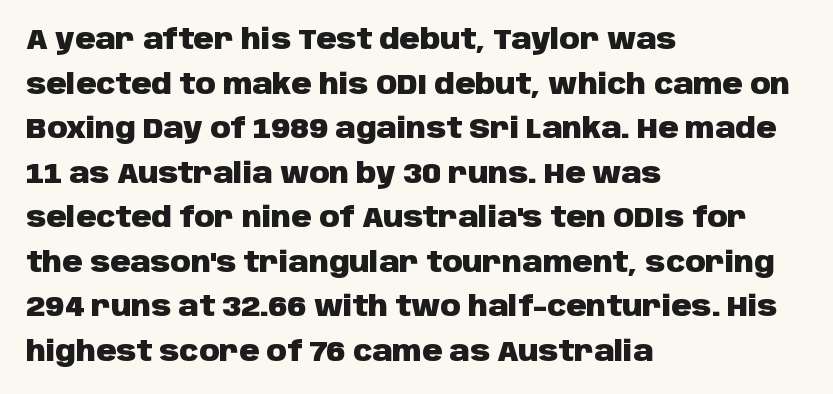
{"serif": "no", "italic": "no", "bold": "yes", "weight": "heavy", "width": "normal", "stroke_contrast": "low", "x_height": "large", "monospaced": "no", "underline": "no", "align": "left", "line_spacing": "normal", "line_spacing_ratio": 1.59, "letter_spacing": "normal", "letter_spacing_em": 0.0, "glyph_px": 28}
